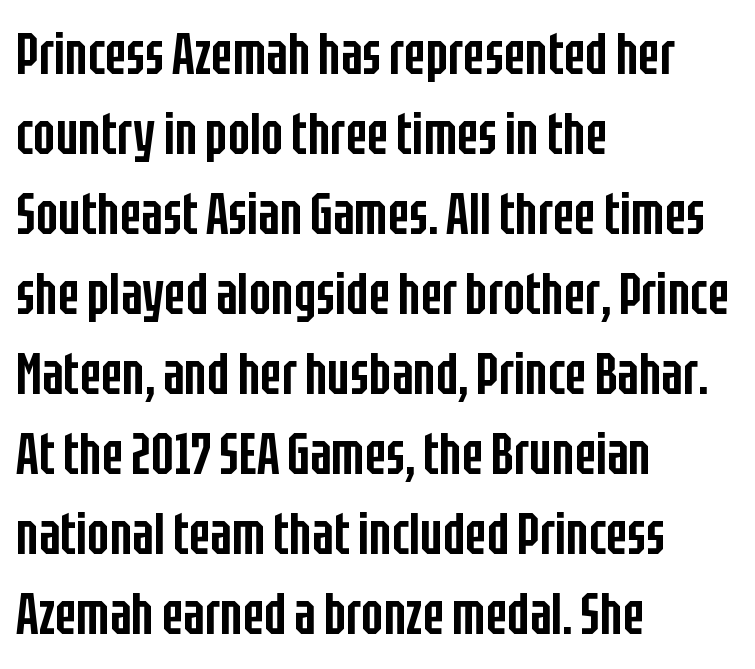
{"serif": "no", "italic": "no", "bold": "semi", "weight": "semibold", "width": "condensed", "stroke_contrast": "low", "x_height": "large", "monospaced": "no", "underline": "no", "align": "left", "line_spacing": "normal", "line_spacing_ratio": 1.38, "letter_spacing": "normal", "letter_spacing_em": 0.0, "glyph_px": 58}
